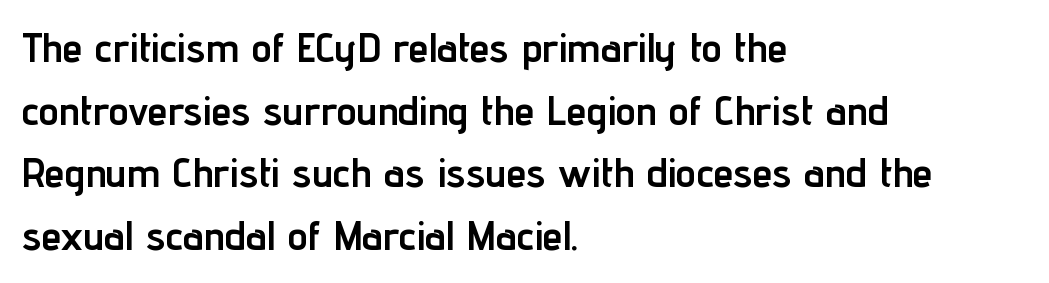
The image shows 41 px semibold, condensed sans-serif type, upright; set left-aligned, normal line spacing (1.53x), normal letter spacing, not underlined; low stroke contrast and a medium x-height.
